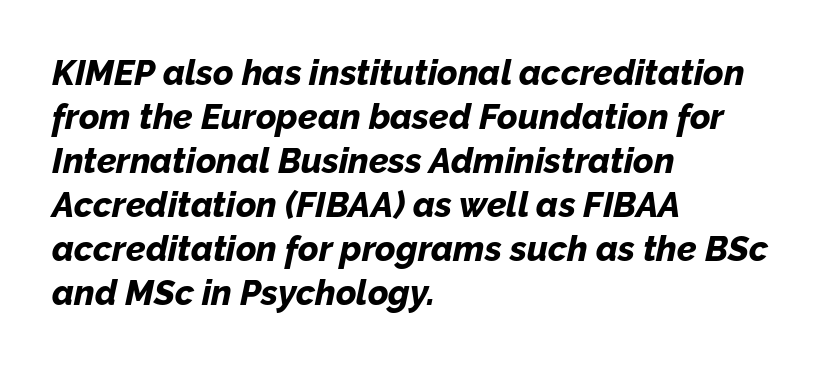
The image shows 35 px bold type, italic (leaning right); set left-aligned, normal line spacing (1.26x), normal letter spacing, not underlined; low stroke contrast and a medium x-height.
